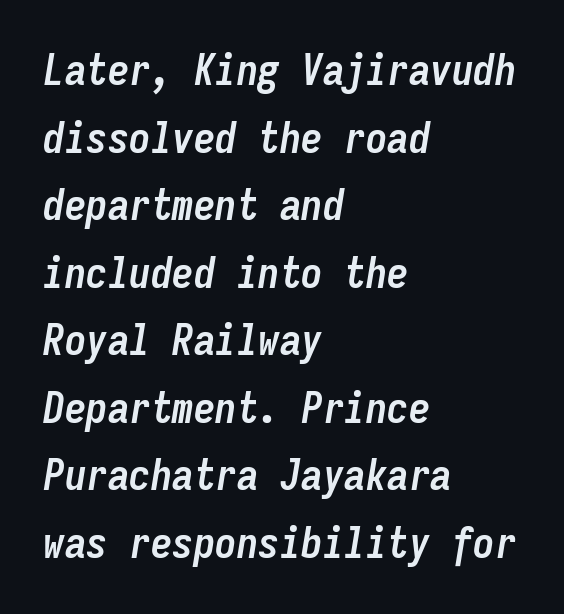
Rule under the text: the space is simply empty. The typesetting leans heavy: a genuine bold. The gaps between neighbouring characters are ordinary and unremarkable. Evenly set lines give the paragraph a standard silhouette. When letters slant like this, we call the style italic. Each letter, wide or thin by design, is forced into the same width here.
